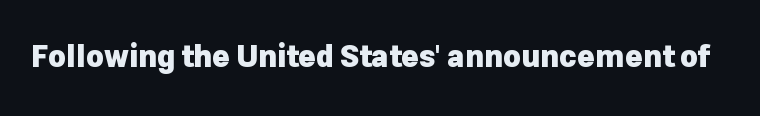
A typesetter would call this proportional, since set widths differ per character. Rule under the text: the space is simply empty. Nope, no serifs anywhere on these letters. Does the lettering tilt? It doesn't — this is upright. Spacing between characters is what you'd get straight out of the box. Emphasis by weight is at full strength: bold.
